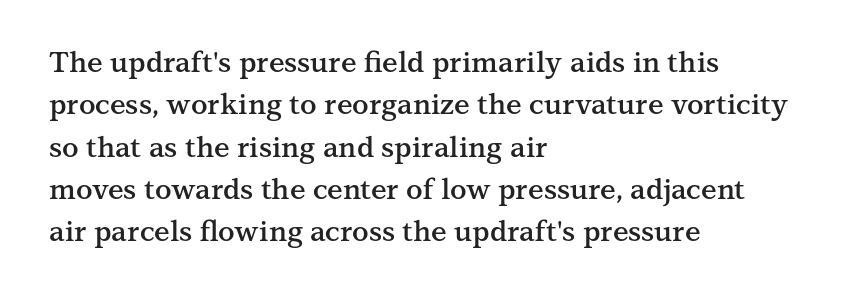
The image shows 28 px semibold serif type, upright; set left-aligned, normal line spacing (1.51x), normal letter spacing, not underlined; medium stroke contrast and a medium x-height.
